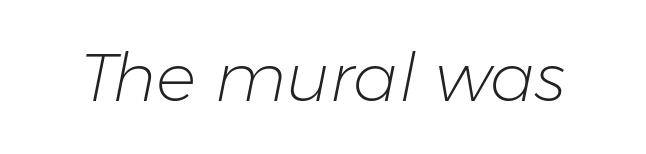
Q: Is the text bold? A: No.
Q: Is the text italic (slanted)? A: Yes, it leans right by about 11 degrees.
Q: Is the text underlined? A: No.
Q: Is the spacing between letters normal or unusually wide? A: Normal.
Q: Width (condensed, normal, or wide)? A: Normal.
Q: Stroke contrast? A: Low.
Q: x-height? A: Medium.
Q: Monospaced? A: No.
